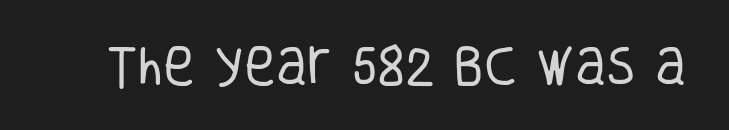
Is this a heavy cut? Hardly; it is regular or lighter. The gaps between neighbouring characters are ordinary and unremarkable. These lines are rendered in a variable-pitch font. Ascenders rise straight up at ninety degrees. I'd call this a sans setting — the letters go barefoot.
